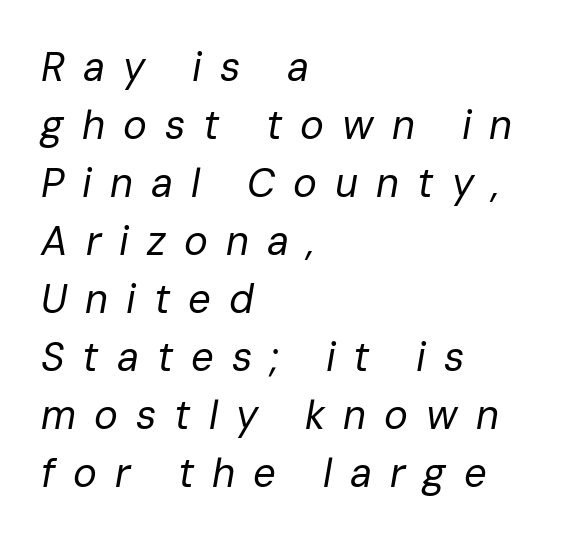
The image shows 40 px regular-weight type, italic (leaning right); set left-aligned, normal line spacing (1.45x), unusually wide letter spacing (+0.45 em), not underlined; low stroke contrast and a medium x-height.
